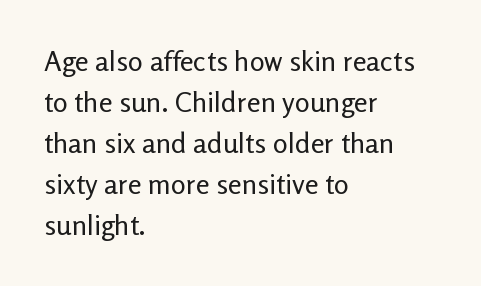
The image shows 28 px regular-weight sans-serif type, upright; set left-aligned, normal line spacing (1.46x), normal letter spacing, not underlined; low stroke contrast and a medium x-height.
